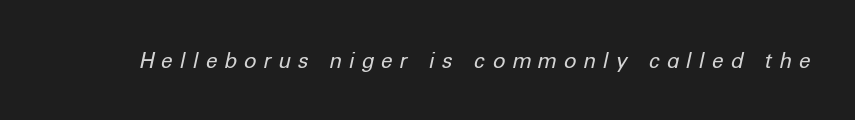
The image shows 21 px text type, italic (leaning right); set unusually wide letter spacing (+0.37 em), not underlined.
